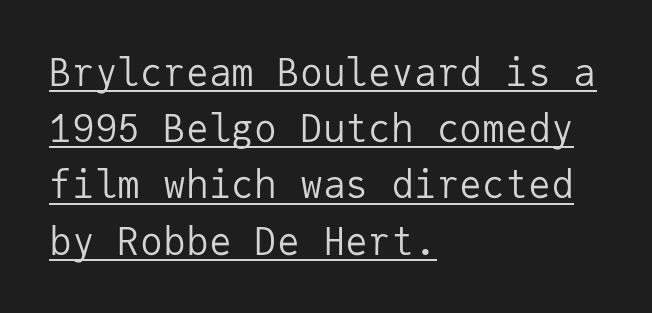
A quiet, ordinary-to-light weight characterises the typeface. Are there feet on the stems? There aren't — it's a sans. Unlike italic type, these characters show no tilt at all. Here the designer chose a console-style face with uniform glyph widths. Underlining? Definitely there.
